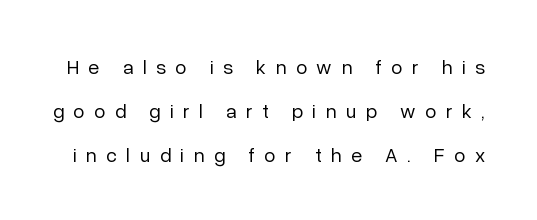
Q: Is the text bold? A: No.
Q: Is the text italic (slanted)? A: No, it is upright.
Q: Is the text underlined? A: No.
Q: Is the spacing between letters normal or unusually wide? A: Unusually wide.
Q: Is the spacing between lines tight, normal or loose? A: Loose.
